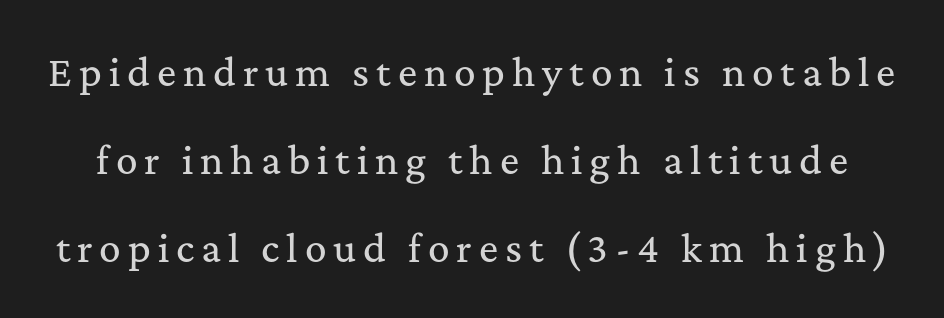
Q: Is the text italic (slanted)? A: No, it is upright.
Q: Is the typeface a serif or a sans-serif typeface? A: Serif.
Q: Is the text underlined? A: No.
Q: Is the spacing between lines tight, normal or loose? A: Loose.
Q: Width (condensed, normal, or wide)? A: Normal.
Q: Stroke contrast? A: Medium.
Q: x-height? A: Medium.
Q: Monospaced? A: No.
